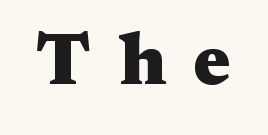
Q: Is the text bold? A: Yes.
Q: Is the text italic (slanted)? A: No, it is upright.
Q: Is the typeface a serif or a sans-serif typeface? A: Serif.
Q: Is the text underlined? A: No.
Q: Is the spacing between letters normal or unusually wide? A: Unusually wide.
Q: Width (condensed, normal, or wide)? A: Wide.
Q: Stroke contrast? A: Medium.
Q: x-height? A: Medium.
Q: Monospaced? A: No.
